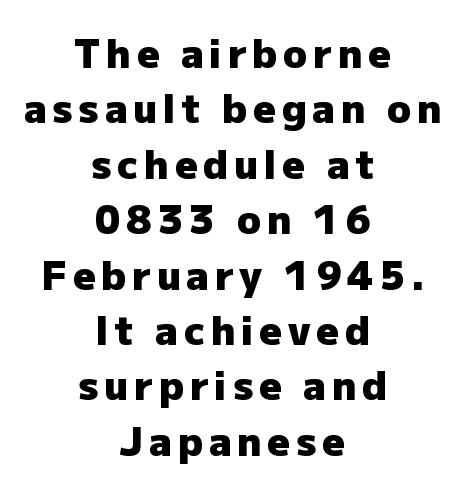
{"serif": "no", "italic": "no", "bold": "yes", "weight": "heavy", "width": "normal", "stroke_contrast": "low", "x_height": "medium", "monospaced": "no", "underline": "no", "align": "center", "line_spacing": "normal", "line_spacing_ratio": 1.42, "glyph_px": 39}
